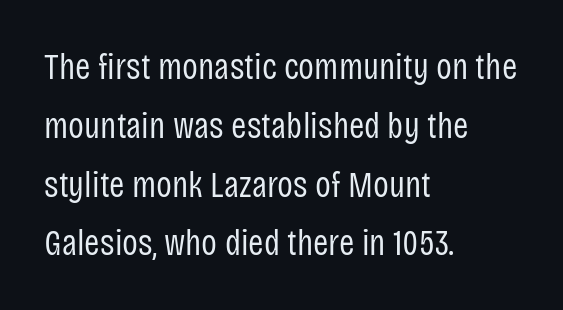
The image shows 37 px regular-weight, condensed sans-serif type, upright; set left-aligned, normal line spacing (1.59x), normal letter spacing, not underlined; low stroke contrast and a large x-height.
